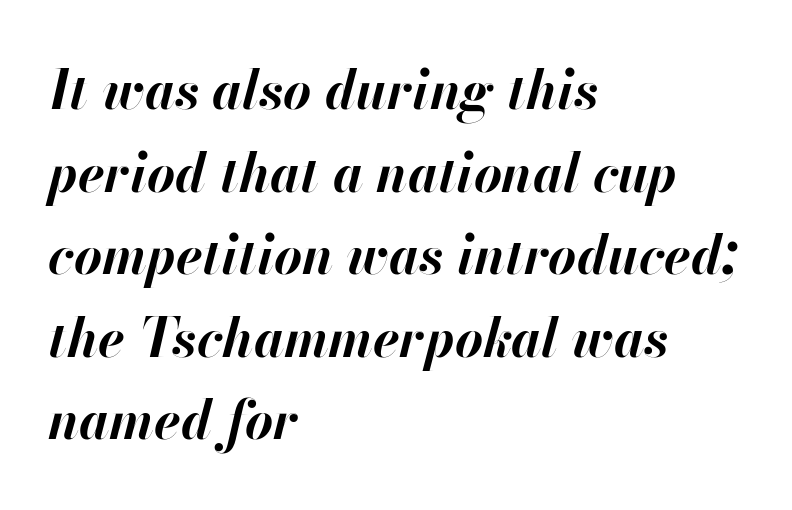
The zone under the glyphs is completely vacant. This sample has the flowing, uneven cadence of proportional lettering. This sample uses plain, unmodified letter spacing. The text carries the slant typical of an italic or oblique font. Caption: multi-line text, flush left, ragged right.
